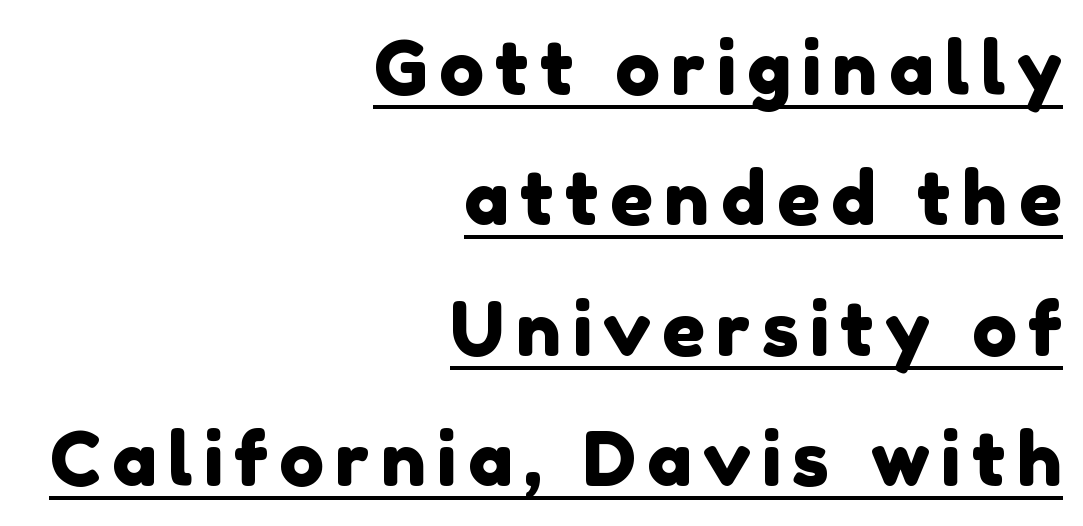
The letters carry no serifs — their stems end cleanly without finishing strokes. Descenders here cross a horizontal rule under the line. All the whitespace from short lines collects on the left. Character widths vary here, with narrow letters taking less room than wide ones.
